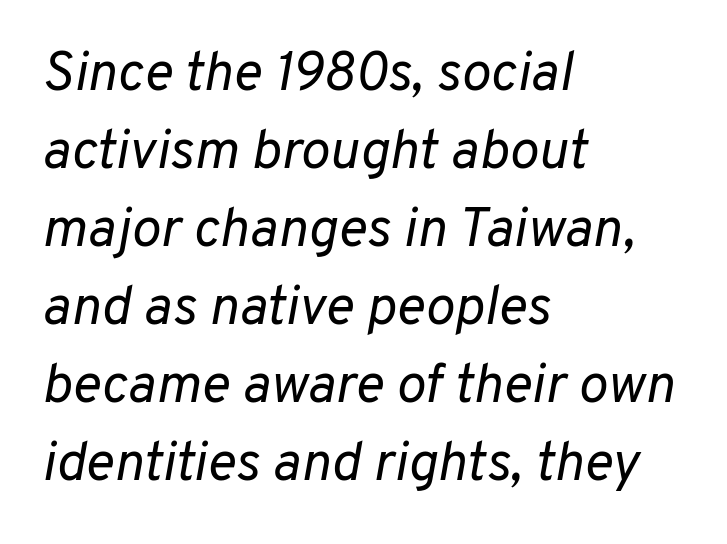
The image shows 55 px regular-weight type, italic (leaning right); set left-aligned, normal line spacing (1.42x), normal letter spacing, not underlined; low stroke contrast and a medium x-height.
